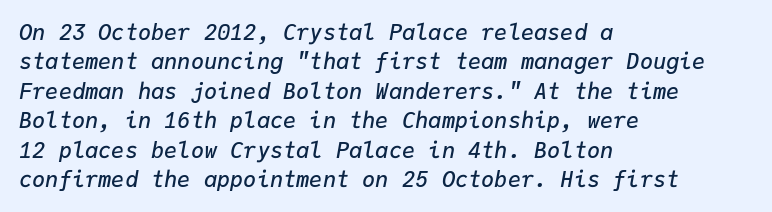
Q: Is the text bold? A: Semi-bold.
Q: Is the text italic (slanted)? A: Yes, it leans right by about 9 degrees.
Q: Is the text underlined? A: No.
Q: How is the paragraph aligned? A: Left-aligned.
Q: Is the spacing between letters normal or unusually wide? A: Normal.
Q: Is the spacing between lines tight, normal or loose? A: Normal.
